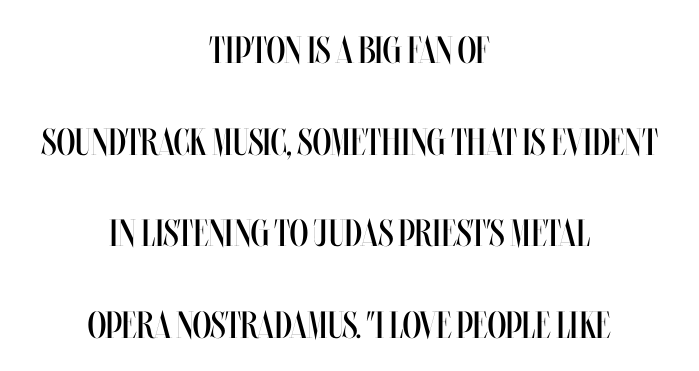
Q: Is the text bold? A: No.
Q: Is the text italic (slanted)? A: No, it is upright.
Q: Is the text underlined? A: No.
Q: How is the paragraph aligned? A: Centered.
Q: Is the spacing between letters normal or unusually wide? A: Normal.
Q: Is the spacing between lines tight, normal or loose? A: Loose.
Q: Width (condensed, normal, or wide)? A: Condensed.
Q: Stroke contrast? A: Medium.
Q: x-height? A: Large.
Q: Monospaced? A: No.
